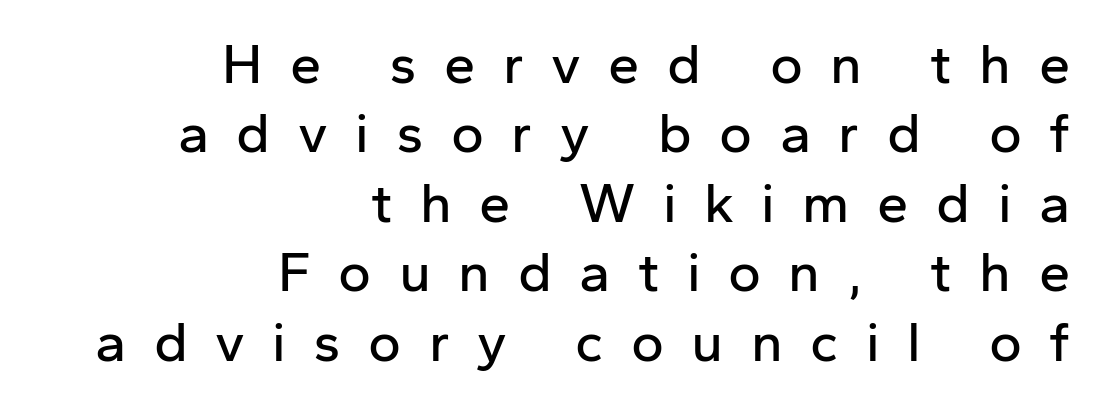
Q: Is the text italic (slanted)? A: No, it is upright.
Q: Is the typeface a serif or a sans-serif typeface? A: Sans-serif.
Q: Is the text underlined? A: No.
Q: How is the paragraph aligned? A: Right-aligned.
Q: Is the spacing between letters normal or unusually wide? A: Unusually wide.
Q: Width (condensed, normal, or wide)? A: Normal.
Q: Stroke contrast? A: Low.
Q: x-height? A: Medium.
Q: Monospaced? A: No.
